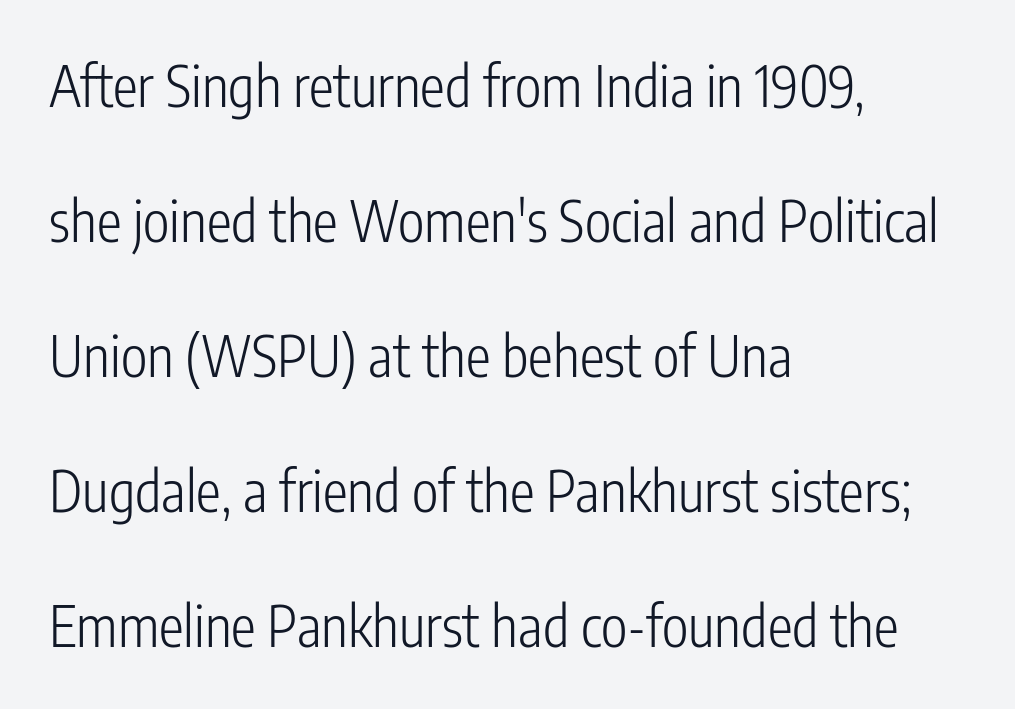
Q: Is the text bold? A: No.
Q: Is the text italic (slanted)? A: No, it is upright.
Q: Is the typeface a serif or a sans-serif typeface? A: Sans-serif.
Q: Is the text underlined? A: No.
Q: How is the paragraph aligned? A: Left-aligned.
Q: Is the spacing between letters normal or unusually wide? A: Normal.
Q: Is the spacing between lines tight, normal or loose? A: Loose.
Q: Width (condensed, normal, or wide)? A: Condensed.
Q: Stroke contrast? A: Low.
Q: x-height? A: Medium.
Q: Monospaced? A: No.
